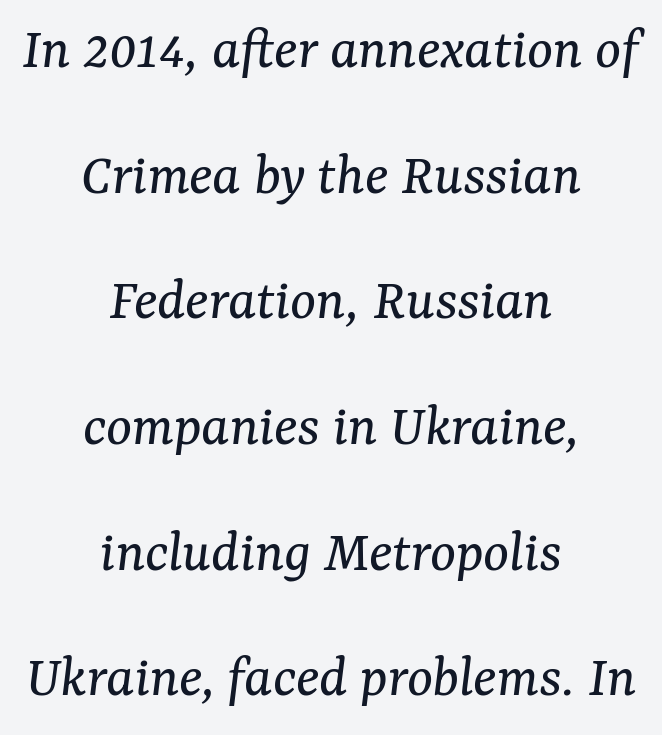
The image shows 61 px regular-weight serif type, italic (leaning right); set centered, loose line spacing (2.06x), normal letter spacing, not underlined; medium stroke contrast and a medium x-height.
